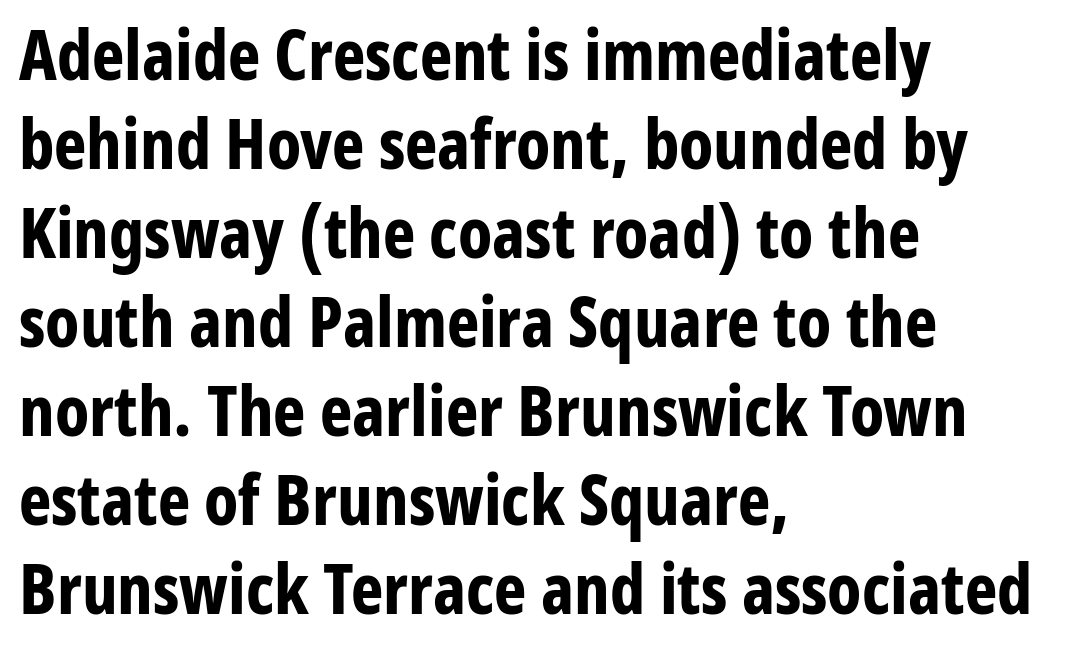
Type style note: lacks serifs. The space beneath each line is pristine and unruled. The typesetter chose a ragged-right arrangement here. The letters stand upright; this is a roman face.
